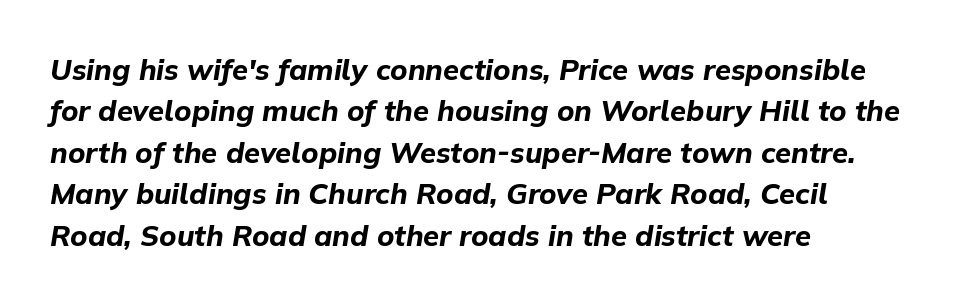
{"italic": "yes", "lean": "right", "slant_degrees": 9, "bold": "yes", "weight": "bold", "width": "normal", "stroke_contrast": "low", "x_height": "medium", "monospaced": "no", "underline": "no", "align": "left", "line_spacing": "normal", "line_spacing_ratio": 1.43, "letter_spacing": "normal", "letter_spacing_em": 0.0, "glyph_px": 29}
